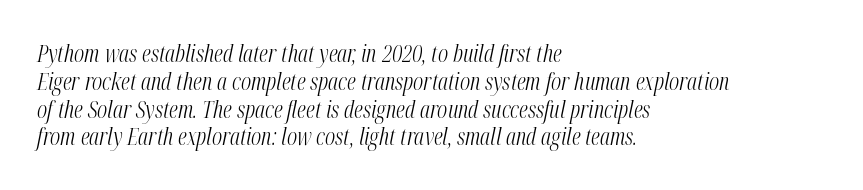
Q: Is the text bold? A: No.
Q: Is the text italic (slanted)? A: Yes, it leans right by about 12 degrees.
Q: Is the text underlined? A: No.
Q: How is the paragraph aligned? A: Left-aligned.
Q: Is the spacing between letters normal or unusually wide? A: Normal.
